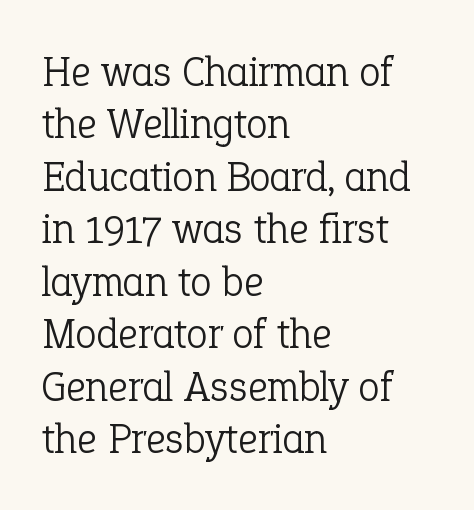
{"serif": "yes", "italic": "no", "bold": "no", "weight": "light", "width": "normal", "stroke_contrast": "low", "x_height": "medium", "monospaced": "no", "underline": "no", "align": "left", "line_spacing_ratio": 1.22, "letter_spacing": "normal", "letter_spacing_em": 0.0, "glyph_px": 43}
